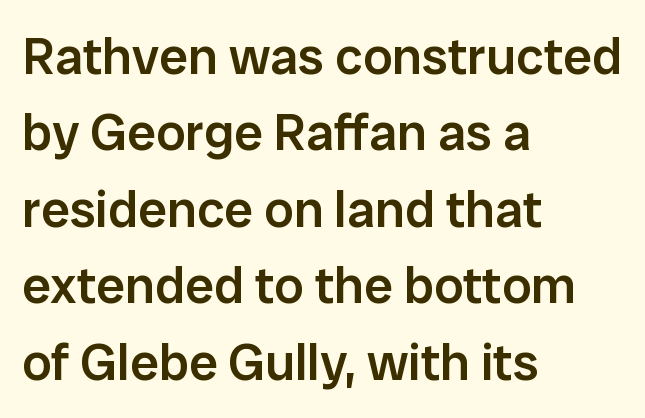
The image shows 52 px semibold sans-serif type, upright; set left-aligned, normal line spacing (1.47x), normal letter spacing, not underlined; low stroke contrast and a medium x-height.
